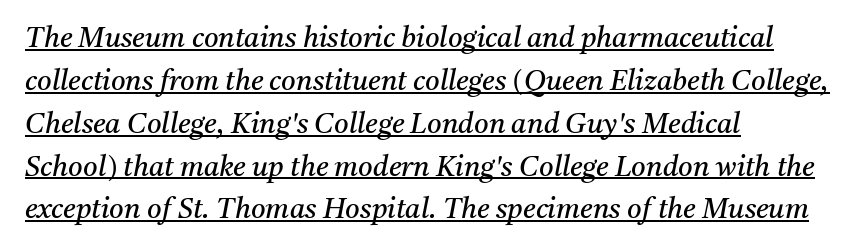
{"serif": "yes", "italic": "yes", "lean": "right", "slant_degrees": 11, "bold": "no", "weight": "regular", "width": "normal", "stroke_contrast": "medium", "x_height": "medium", "monospaced": "no", "underline": "yes", "align": "left", "line_spacing": "normal", "line_spacing_ratio": 1.53, "letter_spacing": "normal", "letter_spacing_em": 0.0, "glyph_px": 28}
